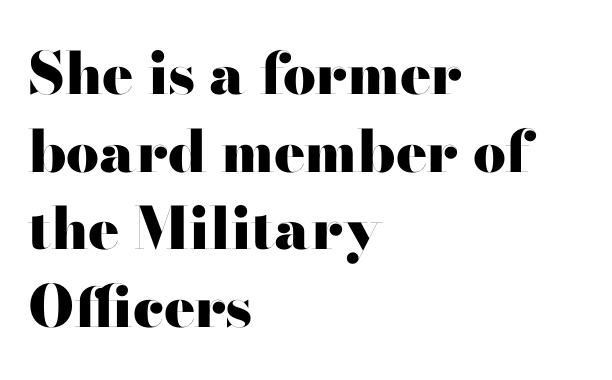
The image shows 58 px heavy, wide sans-serif type, upright; set left-aligned, normal line spacing (1.34x), normal letter spacing, not underlined; high stroke contrast and a small x-height.
